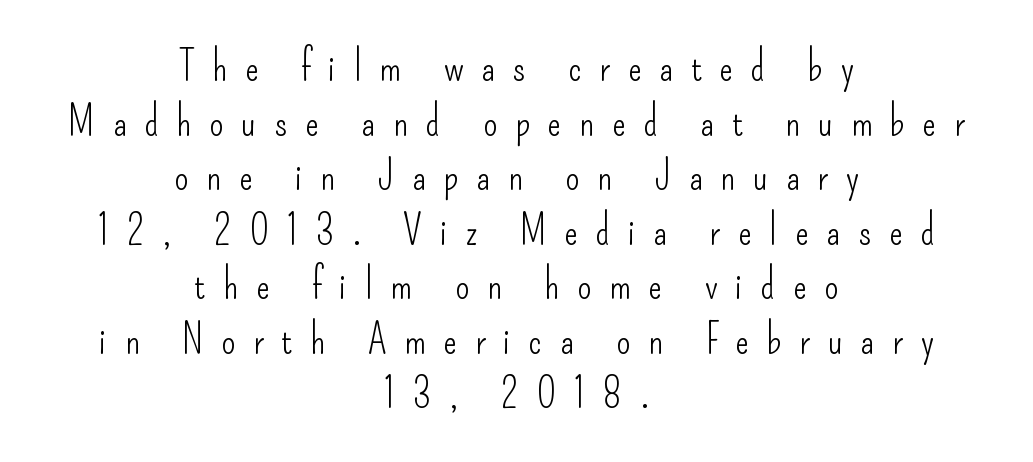
Q: Is the text bold? A: No.
Q: Is the text italic (slanted)? A: No, it is upright.
Q: Is the typeface a serif or a sans-serif typeface? A: Sans-serif.
Q: Is the text underlined? A: No.
Q: How is the paragraph aligned? A: Centered.
Q: Is the spacing between letters normal or unusually wide? A: Unusually wide.
Q: Is the spacing between lines tight, normal or loose? A: Normal.
Q: Width (condensed, normal, or wide)? A: Condensed.
Q: Stroke contrast? A: Low.
Q: x-height? A: Small.
Q: Monospaced? A: No.
